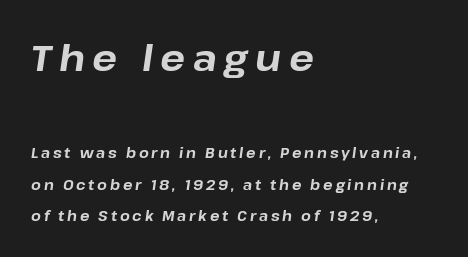
The image shows 37 px bold type, italic (leaning right); set left-aligned, loose line spacing (2.24x), unusually wide letter spacing (+0.2 em), not underlined; the first (top) block is 2.64x larger; low stroke contrast and a medium x-height.
